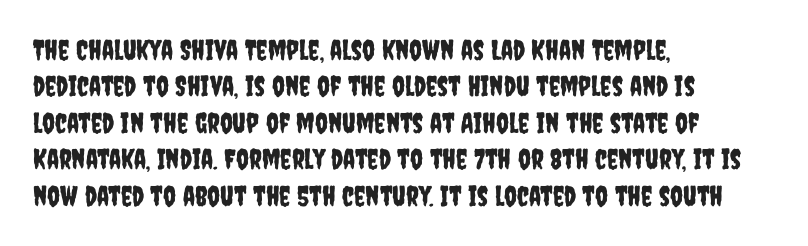
Q: Is the text italic (slanted)? A: No, it is upright.
Q: Is the typeface a serif or a sans-serif typeface? A: Sans-serif.
Q: Is the text underlined? A: No.
Q: How is the paragraph aligned? A: Left-aligned.
Q: Is the spacing between letters normal or unusually wide? A: Normal.
Q: Is the spacing between lines tight, normal or loose? A: Normal.
Q: Width (condensed, normal, or wide)? A: Condensed.
Q: Stroke contrast? A: Low.
Q: x-height? A: Large.
Q: Monospaced? A: No.
